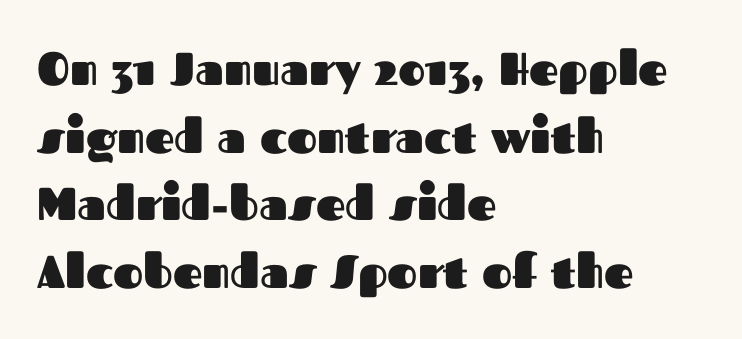
{"serif": "no", "italic": "no", "bold": "yes", "weight": "heavy", "width": "normal", "stroke_contrast": "medium", "x_height": "medium", "monospaced": "no", "underline": "no", "align": "left", "line_spacing": "normal", "line_spacing_ratio": 1.47, "letter_spacing": "normal", "letter_spacing_em": 0.0, "glyph_px": 46}
